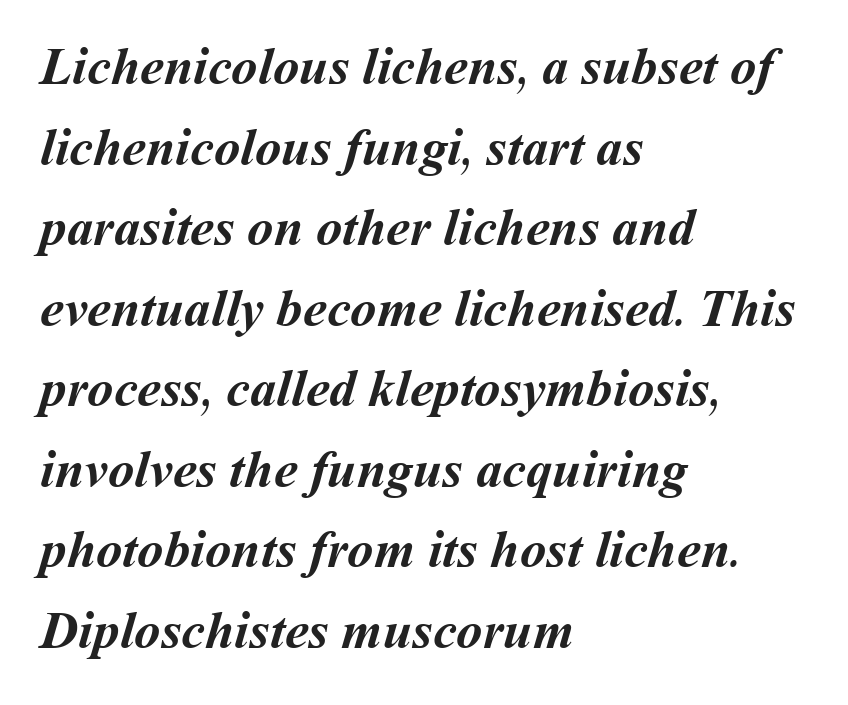
{"bold": "yes", "weight": "semibold", "width": "normal", "stroke_contrast": "medium", "x_height": "medium", "monospaced": "no", "underline": "no", "align": "left", "line_spacing": "normal", "line_spacing_ratio": 1.52, "letter_spacing": "normal", "letter_spacing_em": 0.0, "glyph_px": 53}
